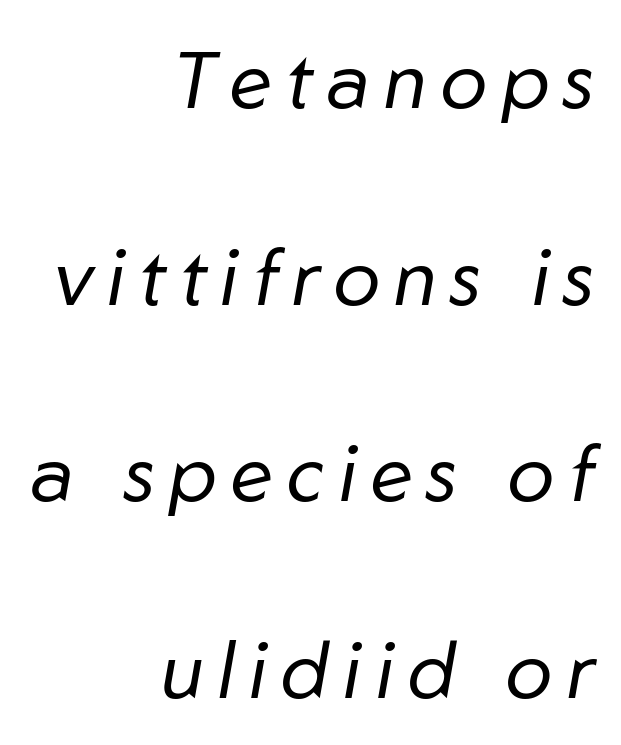
Q: Is the text bold? A: No.
Q: Is the text italic (slanted)? A: Yes, it leans right by about 10 degrees.
Q: Is the text underlined? A: No.
Q: How is the paragraph aligned? A: Right-aligned.
Q: Is the spacing between lines tight, normal or loose? A: Loose.
Q: Width (condensed, normal, or wide)? A: Normal.
Q: Stroke contrast? A: Low.
Q: x-height? A: Medium.
Q: Monospaced? A: No.
